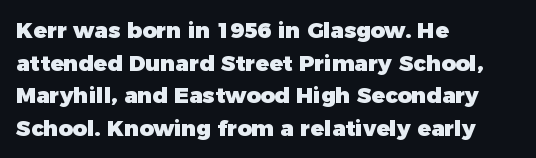
Q: Is the text bold? A: Yes.
Q: Is the text italic (slanted)? A: No, it is upright.
Q: Is the text underlined? A: No.
Q: How is the paragraph aligned? A: Left-aligned.
Q: Is the spacing between letters normal or unusually wide? A: Normal.
Q: Is the spacing between lines tight, normal or loose? A: Normal.
